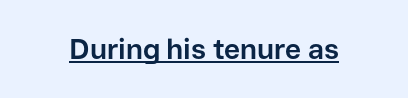
{"serif": "no", "italic": "no", "bold": "yes", "weight": "bold", "width": "normal", "stroke_contrast": "low", "x_height": "medium", "monospaced": "no", "underline": "yes", "letter_spacing": "normal", "letter_spacing_em": 0.0, "glyph_px": 28}
